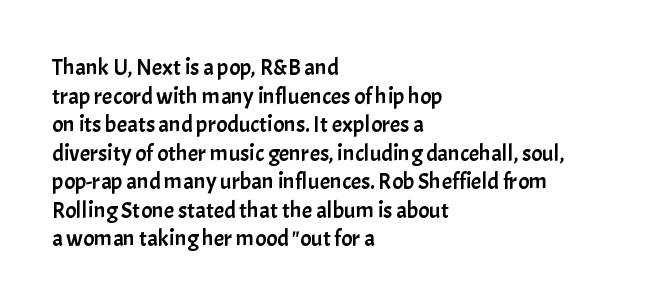
Q: Is the text italic (slanted)? A: No, it is upright.
Q: Is the text underlined? A: No.
Q: How is the paragraph aligned? A: Left-aligned.
Q: Is the spacing between letters normal or unusually wide? A: Normal.
